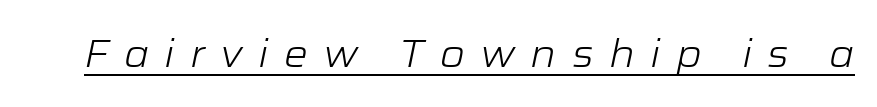
Q: Is the text bold? A: No.
Q: Is the text italic (slanted)? A: Yes, it leans right by about 12 degrees.
Q: Is the text underlined? A: Yes.
Q: Is the spacing between letters normal or unusually wide? A: Unusually wide.
Q: Width (condensed, normal, or wide)? A: Wide.
Q: Stroke contrast? A: Low.
Q: x-height? A: Medium.
Q: Monospaced? A: No.
